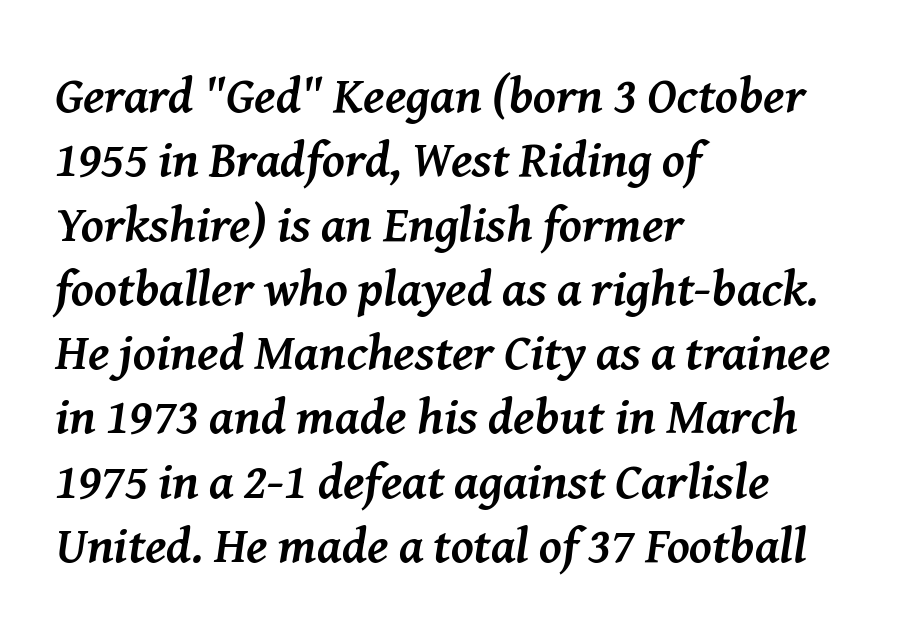
Q: Is the text bold? A: Yes.
Q: Is the text italic (slanted)? A: Yes, it leans right by about 8 degrees.
Q: Is the typeface a serif or a sans-serif typeface? A: Serif.
Q: Is the text underlined? A: No.
Q: How is the paragraph aligned? A: Left-aligned.
Q: Is the spacing between letters normal or unusually wide? A: Normal.
Q: Is the spacing between lines tight, normal or loose? A: Normal.
Q: Width (condensed, normal, or wide)? A: Normal.
Q: Stroke contrast? A: Medium.
Q: x-height? A: Medium.
Q: Monospaced? A: No.
